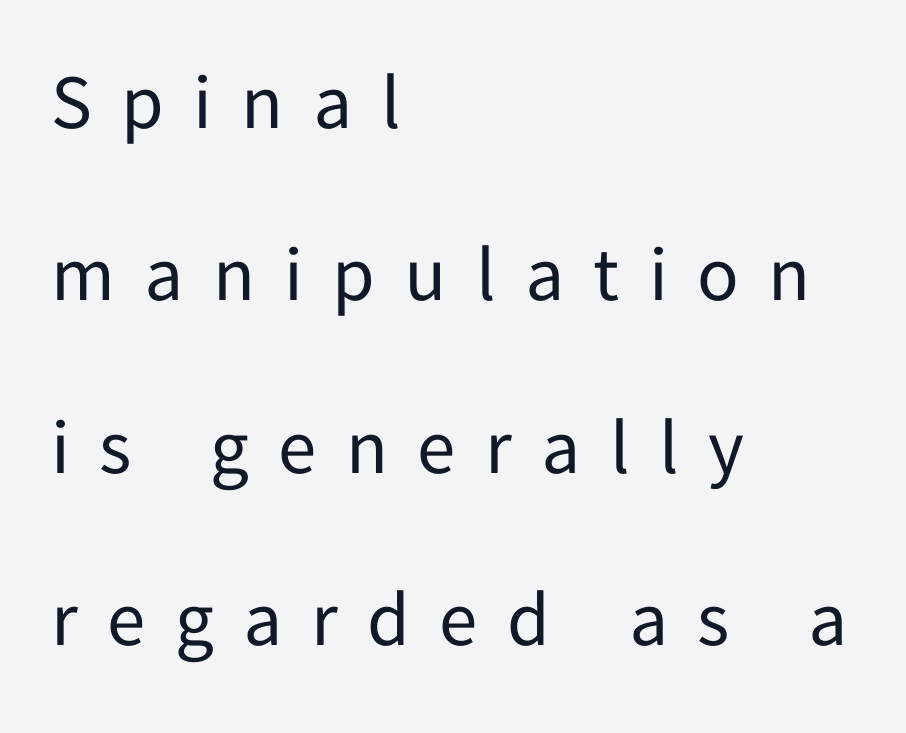
Q: Is the text bold? A: No.
Q: Is the text italic (slanted)? A: No, it is upright.
Q: Is the typeface a serif or a sans-serif typeface? A: Sans-serif.
Q: Is the text underlined? A: No.
Q: How is the paragraph aligned? A: Left-aligned.
Q: Is the spacing between letters normal or unusually wide? A: Unusually wide.
Q: Is the spacing between lines tight, normal or loose? A: Loose.
Q: Width (condensed, normal, or wide)? A: Normal.
Q: Stroke contrast? A: Low.
Q: x-height? A: Medium.
Q: Monospaced? A: No.
